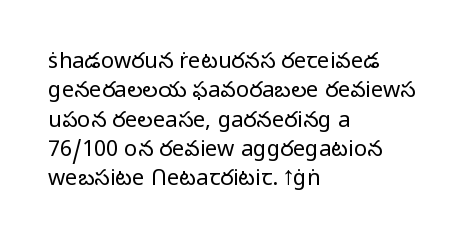
The image shows 22 px text type, upright; set left-aligned, normal line spacing (1.33x), normal letter spacing, not underlined.
